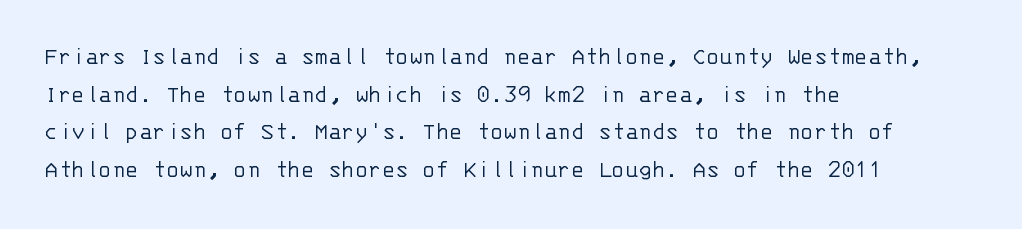
The image shows 25 px text type, upright; set left-aligned, normal line spacing (1.51x), normal letter spacing, not underlined.
